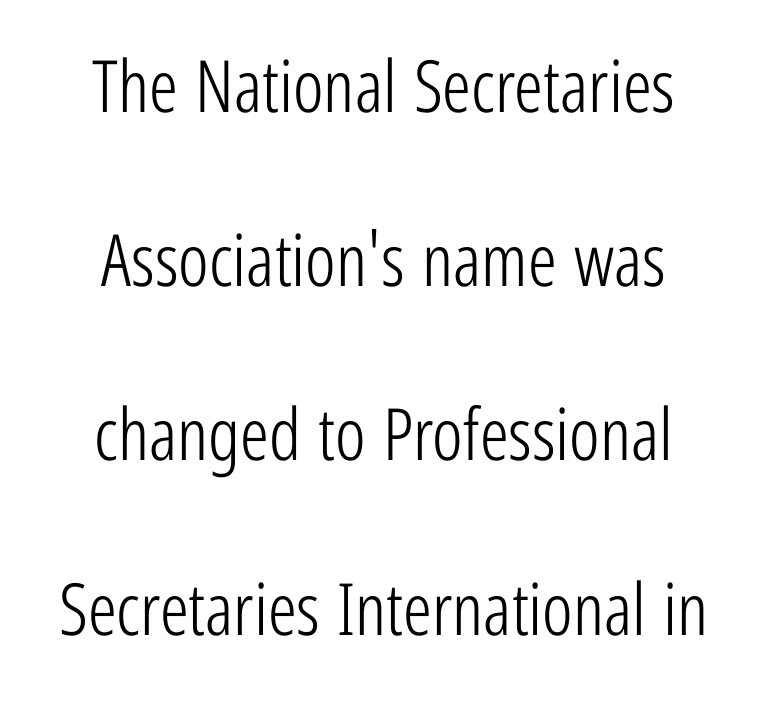
Standard letterfit; no display-style spreading of the glyphs. This sample has the flowing, uneven cadence of proportional lettering. Counters stay open thanks to moderate or lighter strokes. A great deal of white space separates one row of letters from the next. Honestly, there is no underline to notice here at all.
